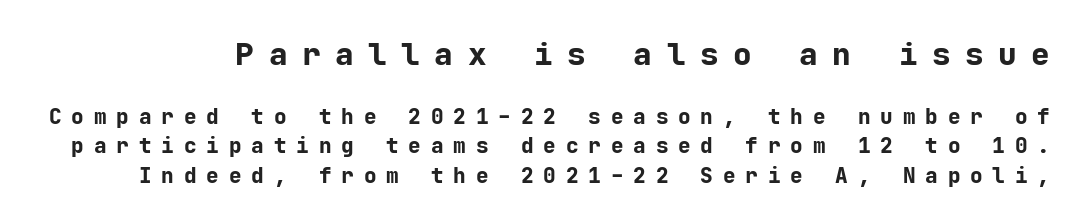
Q: Is the text bold? A: Yes.
Q: Is the text italic (slanted)? A: No, it is upright.
Q: Is the typeface a serif or a sans-serif typeface? A: Sans-serif.
Q: Is the text underlined? A: No.
Q: Is the spacing between letters normal or unusually wide? A: Unusually wide.
Q: Is the spacing between lines tight, normal or loose? A: Normal.
Q: Which block of text is set in a larger size, the first (top) or the second (bottom)? A: The first (top) one.
Q: Width (condensed, normal, or wide)? A: Normal.
Q: Stroke contrast? A: Low.
Q: x-height? A: Medium.
Q: Monospaced? A: Yes.
